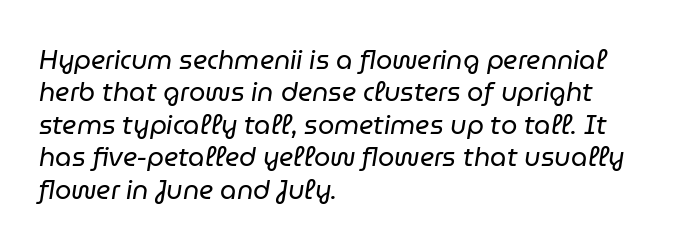
The image shows 26 px text type, italic (leaning right); set left-aligned, normal line spacing (1.25x), normal letter spacing, not underlined.
